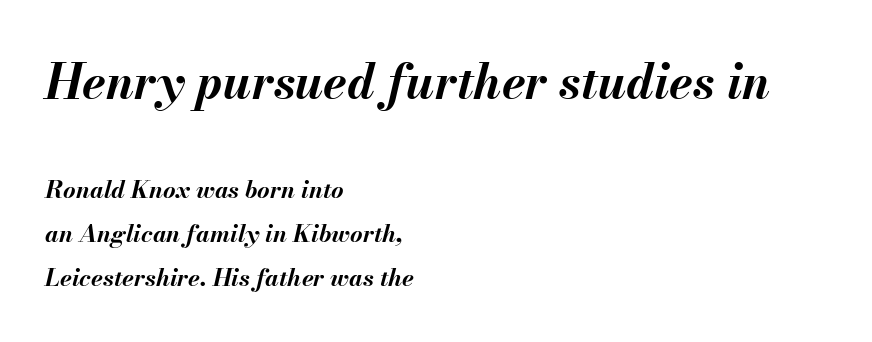
Q: Is the text bold? A: Yes.
Q: Is the text italic (slanted)? A: Yes, it leans right by about 13 degrees.
Q: Is the text underlined? A: No.
Q: How is the paragraph aligned? A: Left-aligned.
Q: Is the spacing between letters normal or unusually wide? A: Normal.
Q: Which block of text is set in a larger size, the first (top) or the second (bottom)? A: The first (top) one.
Q: Width (condensed, normal, or wide)? A: Normal.
Q: Stroke contrast? A: Medium.
Q: x-height? A: Small.
Q: Monospaced? A: No.
